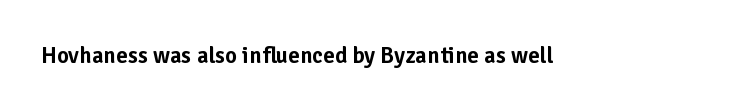
Q: Is the text italic (slanted)? A: No, it is upright.
Q: Is the text underlined? A: No.
Q: Is the spacing between letters normal or unusually wide? A: Normal.
